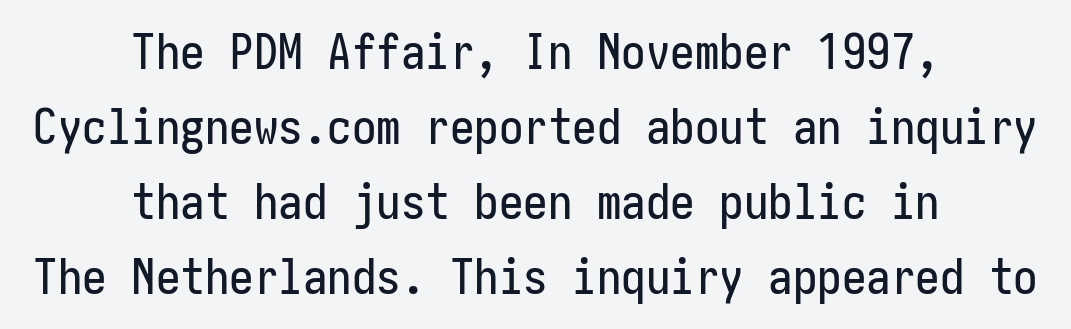
The image shows 49 px condensed sans-serif type, upright; set centered, normal line spacing (1.53x), normal letter spacing, not underlined; low stroke contrast and a medium x-height.
